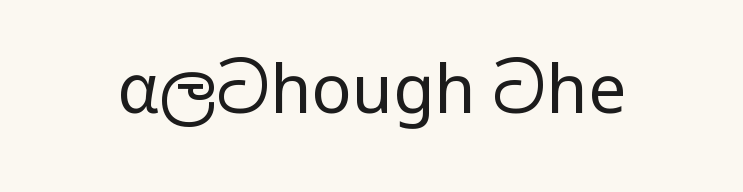
Upright lettering throughout. Any mark beneath the type? The region is blank. Proportional: the letters do not fall into vertical columns. Examine the stroke ends and you'll find no serifs. Nothing heavy about these letters — not bold at all. Characters follow at the spacing the type designer built in.
